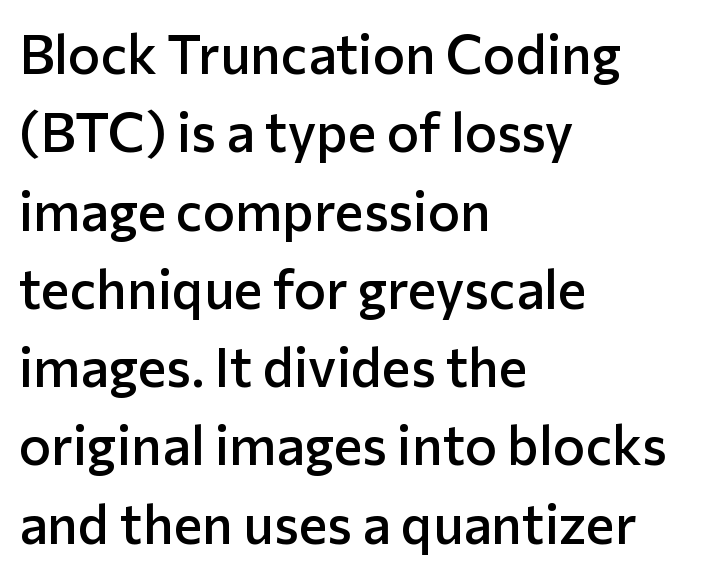
The image shows 54 px semibold sans-serif type, upright; set left-aligned, normal line spacing (1.45x), normal letter spacing, not underlined; low stroke contrast and a medium x-height.
